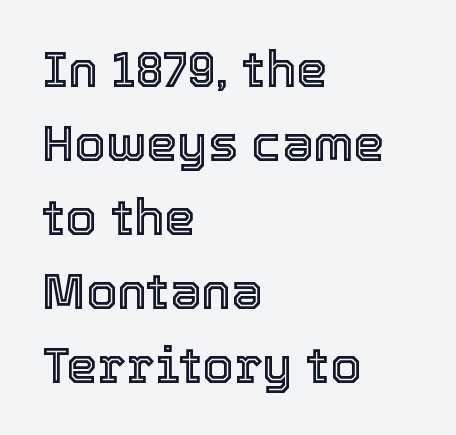
{"italic": "no", "width": "normal", "x_height": "medium", "monospaced": "no", "underline": "no", "align": "left", "line_spacing": "normal", "line_spacing_ratio": 1.48, "letter_spacing": "normal", "letter_spacing_em": 0.0, "glyph_px": 50}
